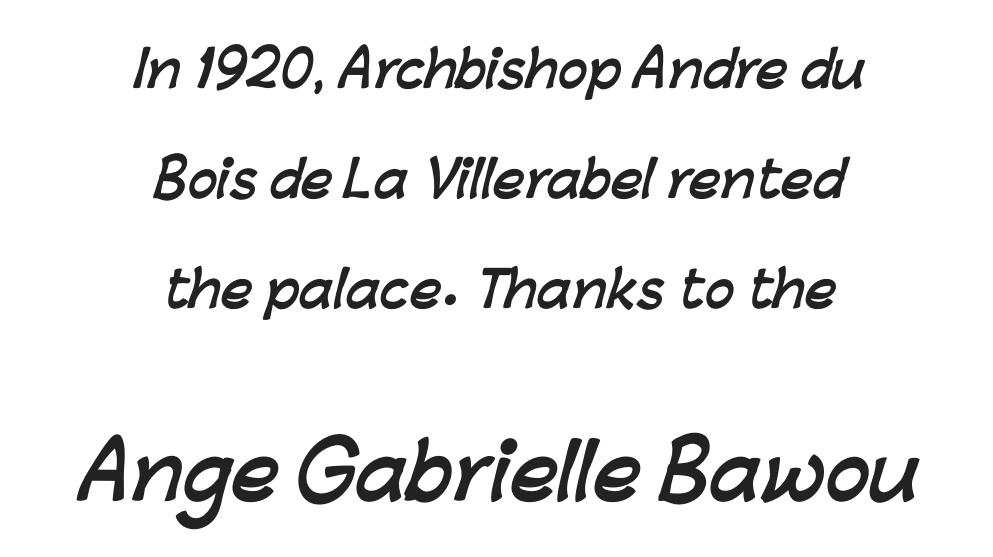
The image shows 74 px semibold sans-serif type; set centered, loose line spacing (2.24x), normal letter spacing, not underlined; the second (bottom) block is 1.51x larger; low stroke contrast and a medium x-height.
